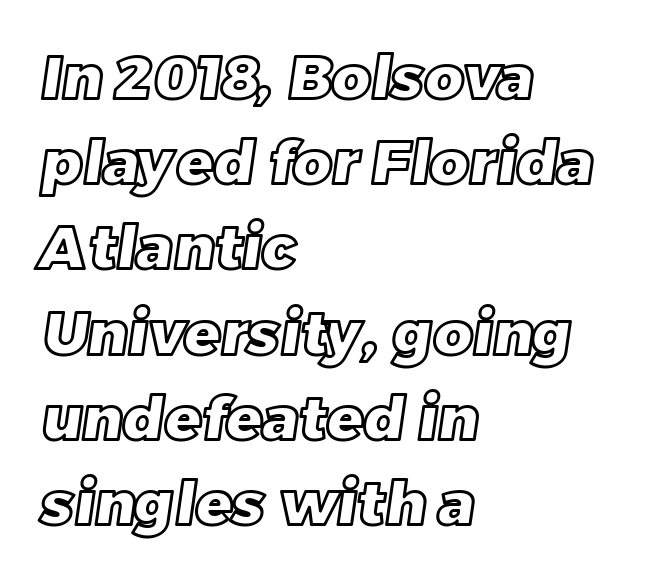
A typesetter would call this proportional, since set widths differ per character. Observe the ordinary spacing: letters are neighbours, not strangers. The rows are spaced the way most documents space them. One-word summary of the alignment: left.
